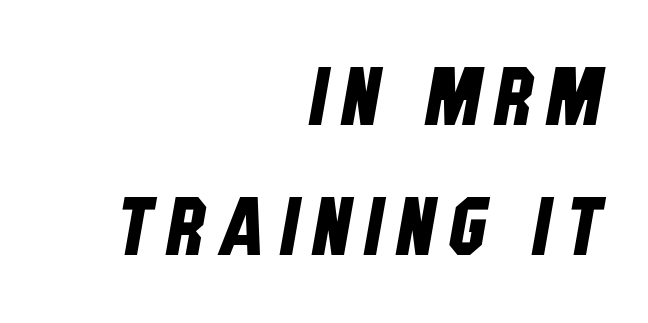
{"serif": "no", "width": "condensed", "stroke_contrast": "low", "x_height": "large", "monospaced": "no", "underline": "no", "align": "right", "line_spacing": "normal", "line_spacing_ratio": 1.63, "glyph_px": 80}
